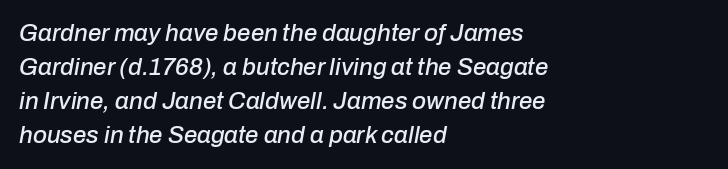
The paragraph shown leans on its left margin. The line texture is even and compact thanks to regular tracking. Plain, unruled lines of type. The lines sit at an ordinary, default distance from one another.
